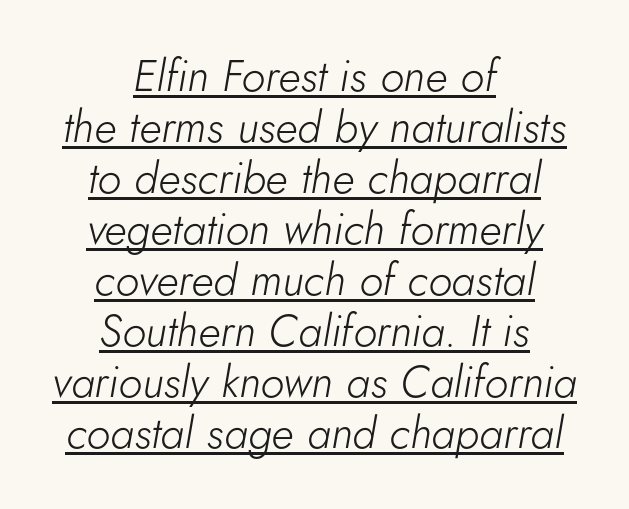
The image shows 44 px light type, italic (leaning right); set centered, line spacing 1.16x, normal letter spacing, underlined; low stroke contrast and a small x-height.
